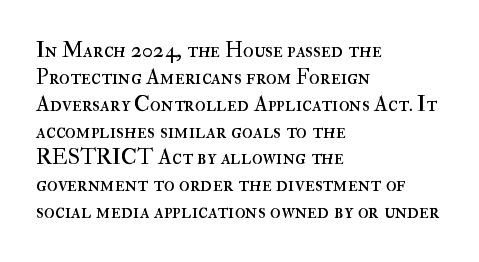
{"italic": "no", "bold": "no", "underline": "no", "align": "left", "line_spacing_ratio": 1.22, "letter_spacing": "normal", "letter_spacing_em": 0.0, "glyph_px": 22}
